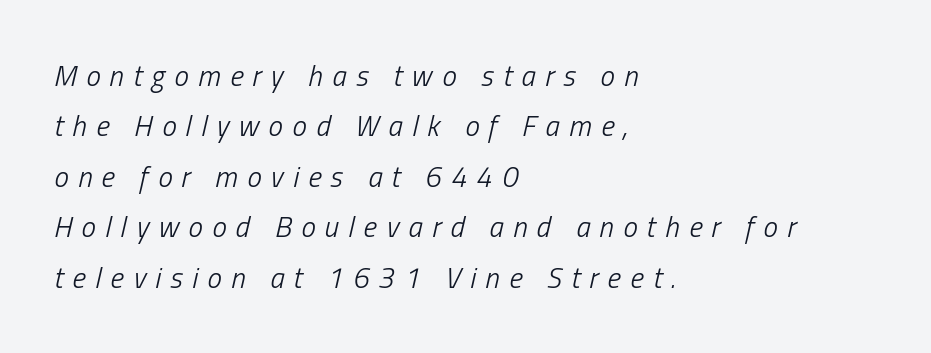
{"italic": "yes", "lean": "right", "slant_degrees": 13, "bold": "no", "weight": "light", "width": "condensed", "stroke_contrast": "low", "x_height": "medium", "monospaced": "no", "underline": "no", "align": "left", "line_spacing_ratio": 1.74, "letter_spacing": "wide", "letter_spacing_em": 0.32, "glyph_px": 29}
